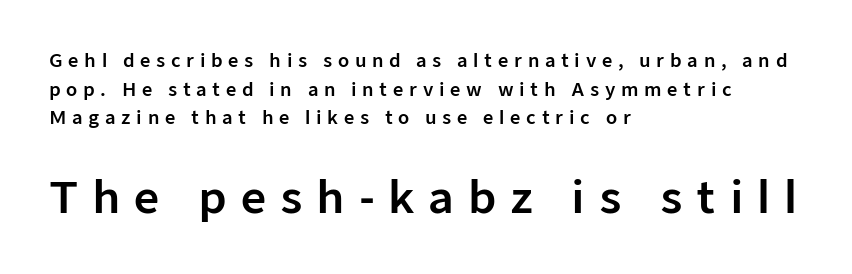
Q: Is the text italic (slanted)? A: No, it is upright.
Q: Is the typeface a serif or a sans-serif typeface? A: Sans-serif.
Q: Is the text underlined? A: No.
Q: How is the paragraph aligned? A: Left-aligned.
Q: Is the spacing between letters normal or unusually wide? A: Unusually wide.
Q: Is the spacing between lines tight, normal or loose? A: Normal.
Q: Which block of text is set in a larger size, the first (top) or the second (bottom)? A: The second (bottom) one.
Q: Width (condensed, normal, or wide)? A: Normal.
Q: Stroke contrast? A: Low.
Q: x-height? A: Medium.
Q: Monospaced? A: No.
